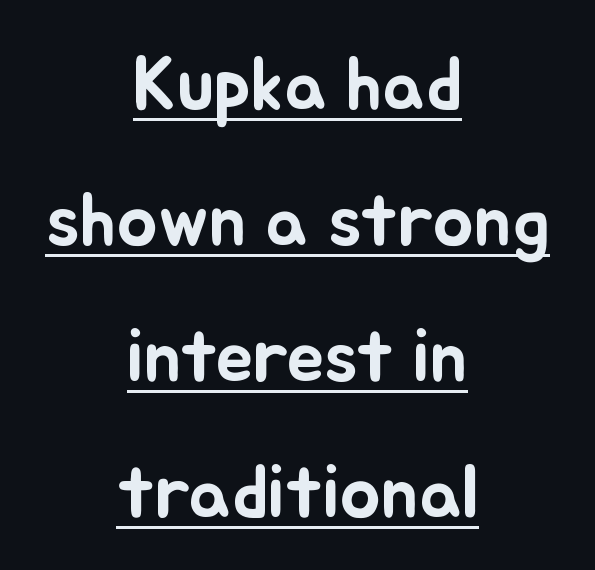
{"italic": "no", "width": "normal", "stroke_contrast": "low", "x_height": "small", "monospaced": "no", "underline": "yes", "align": "center", "line_spacing_ratio": 1.79, "letter_spacing": "normal", "letter_spacing_em": 0.0, "glyph_px": 76}
